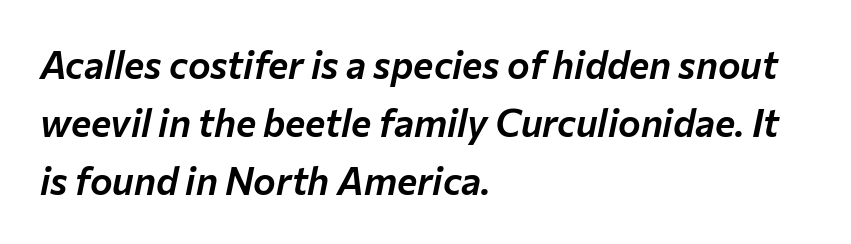
{"italic": "yes", "lean": "right", "slant_degrees": 12, "width": "normal", "stroke_contrast": "low", "x_height": "medium", "monospaced": "no", "underline": "no", "align": "left", "line_spacing": "normal", "line_spacing_ratio": 1.53, "letter_spacing": "normal", "letter_spacing_em": 0.0, "glyph_px": 38}
